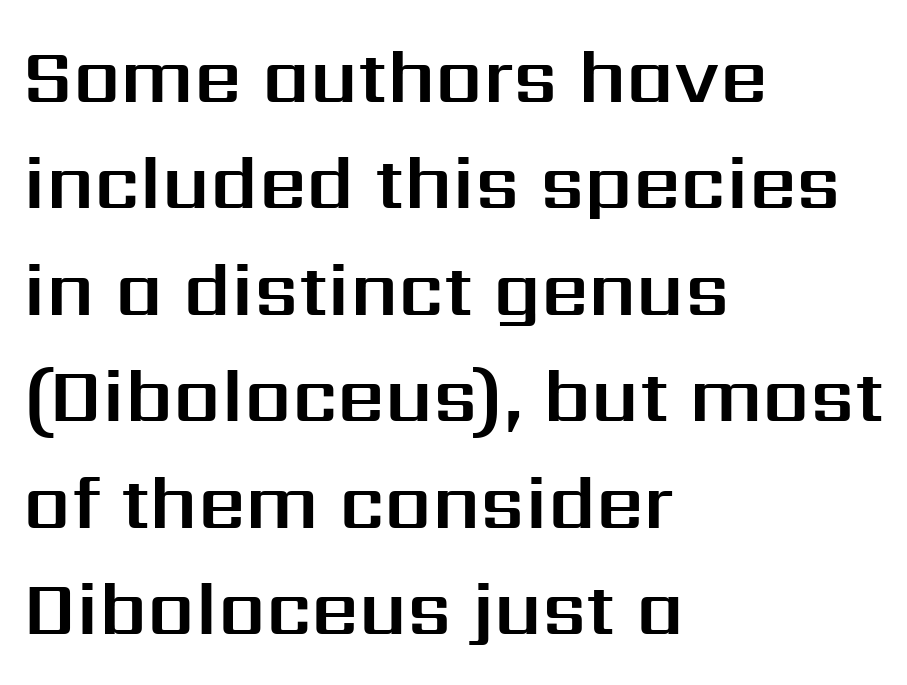
Q: Is the text italic (slanted)? A: No, it is upright.
Q: Is the typeface a serif or a sans-serif typeface? A: Sans-serif.
Q: Is the text underlined? A: No.
Q: How is the paragraph aligned? A: Left-aligned.
Q: Is the spacing between letters normal or unusually wide? A: Normal.
Q: Is the spacing between lines tight, normal or loose? A: Normal.
Q: Width (condensed, normal, or wide)? A: Normal.
Q: Stroke contrast? A: Medium.
Q: x-height? A: Medium.
Q: Monospaced? A: No.
